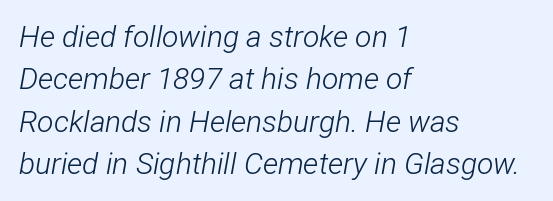
The image shows 30 px light, condensed type, italic (leaning right); set left-aligned, normal line spacing (1.41x), normal letter spacing, not underlined; low stroke contrast and a medium x-height.
